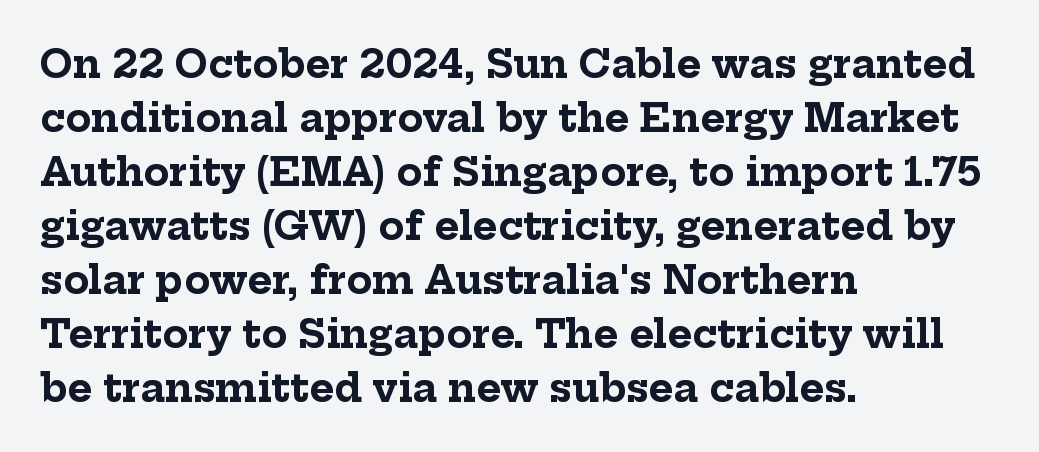
Q: Is the text bold? A: Yes.
Q: Is the text italic (slanted)? A: No, it is upright.
Q: Is the typeface a serif or a sans-serif typeface? A: Serif.
Q: Is the text underlined? A: No.
Q: How is the paragraph aligned? A: Left-aligned.
Q: Is the spacing between letters normal or unusually wide? A: Normal.
Q: Is the spacing between lines tight, normal or loose? A: Normal.
Q: Width (condensed, normal, or wide)? A: Normal.
Q: Stroke contrast? A: Low.
Q: x-height? A: Medium.
Q: Monospaced? A: No.
